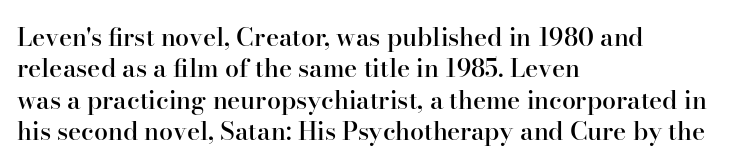
Has an underline been added? It has not. Nobody touched the tracking dial on this one. The rendering uses a semibold face; strokes are thickened but not to full bold. Style check: upright. Normally led — the rows are evenly, conventionally spaced.
